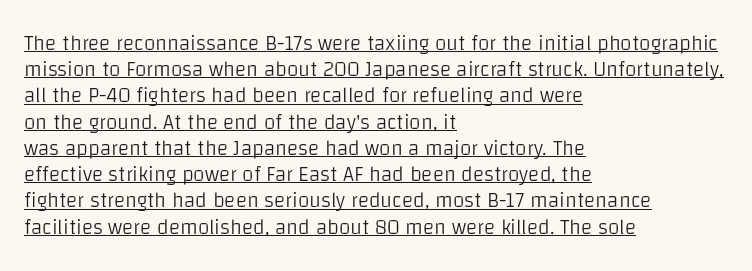
Q: Is the text bold? A: No.
Q: Is the text italic (slanted)? A: No, it is upright.
Q: Is the text underlined? A: Yes.
Q: How is the paragraph aligned? A: Left-aligned.
Q: Is the spacing between letters normal or unusually wide? A: Normal.
Q: Is the spacing between lines tight, normal or loose? A: Normal.
